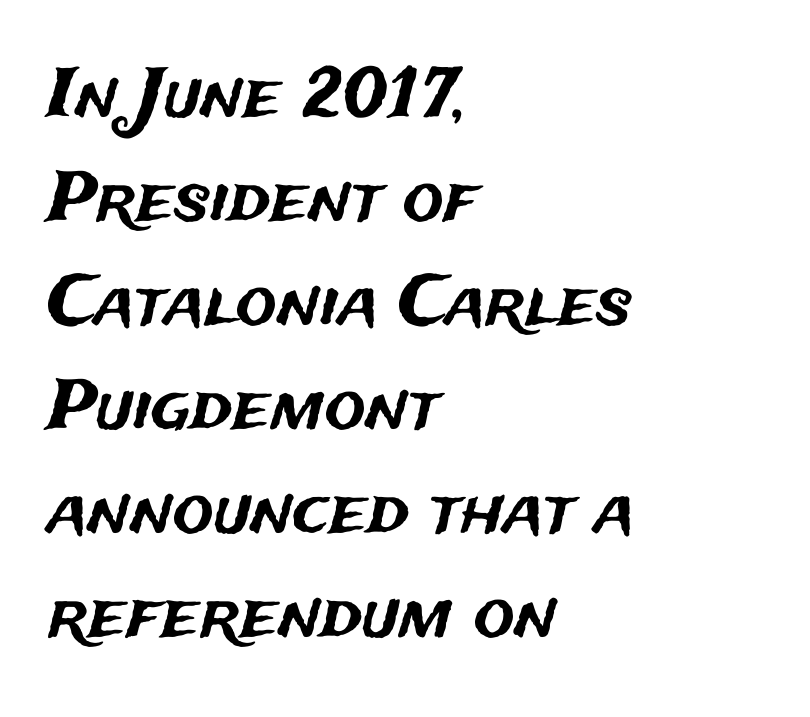
Unmarked baselines from the first word to the last. Tracking here is standard; glyphs follow each other at the usual distance. You could not count columns in this text — the font is proportionally spaced.
